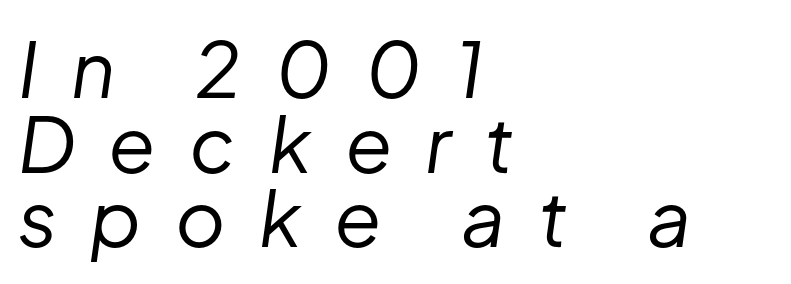
Tracking here is generous; glyphs stand well apart from one another. Heft: none added — not bold. Short and long lines alike share a common starting point at left. The leading is snug, giving the passage a crowded texture. Would a proofreader flag this as italicized? Yes. A clean baseline with only descenders dipping below it.
